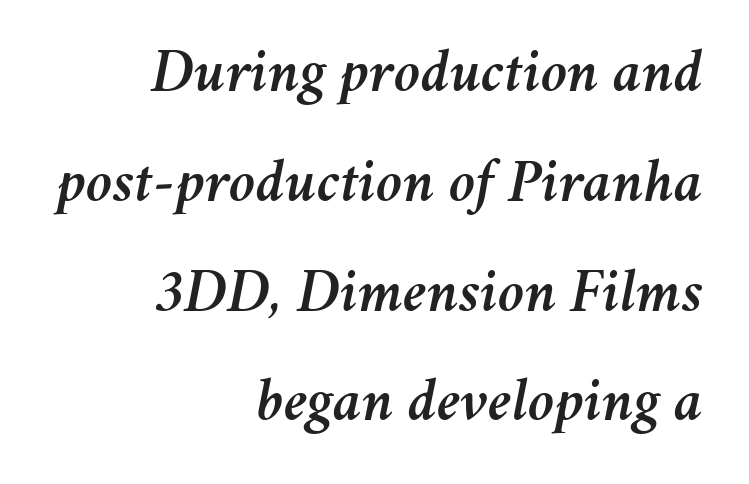
{"italic": "yes", "lean": "right", "slant_degrees": 11, "width": "normal", "stroke_contrast": "medium", "x_height": "medium", "monospaced": "no", "underline": "no", "align": "right", "line_spacing_ratio": 1.8, "letter_spacing": "normal", "letter_spacing_em": 0.0, "glyph_px": 61}
